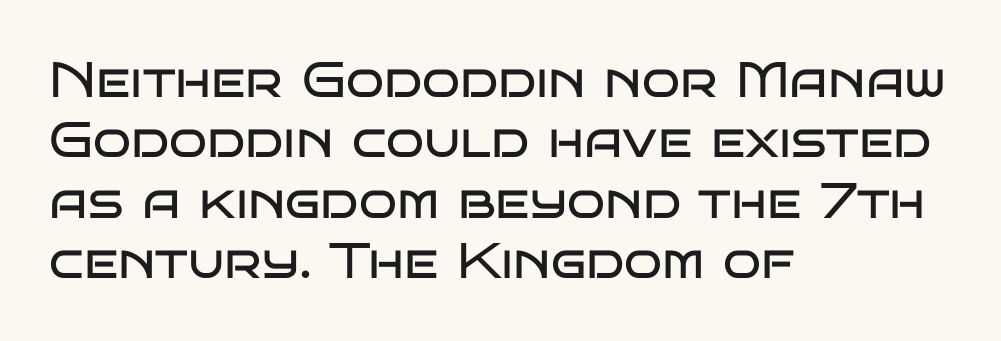
{"serif": "no", "italic": "no", "bold": "no", "weight": "regular", "width": "wide", "stroke_contrast": "low", "x_height": "large", "monospaced": "no", "underline": "no", "align": "left", "line_spacing_ratio": 1.21, "letter_spacing": "normal", "letter_spacing_em": 0.0, "glyph_px": 50}
